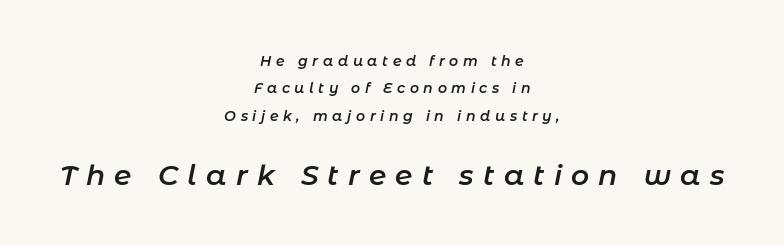
Each glyph is drawn with semibold strokes, heavier than normal yet not fully bold. Think of a printed novel: that variable character pitch is what you see here. Emphasis-style slanted type is in use. Widely set lines give the paragraph a tall, airy silhouette. Honestly, the letter spacing is so wide it's the main thing you notice.
